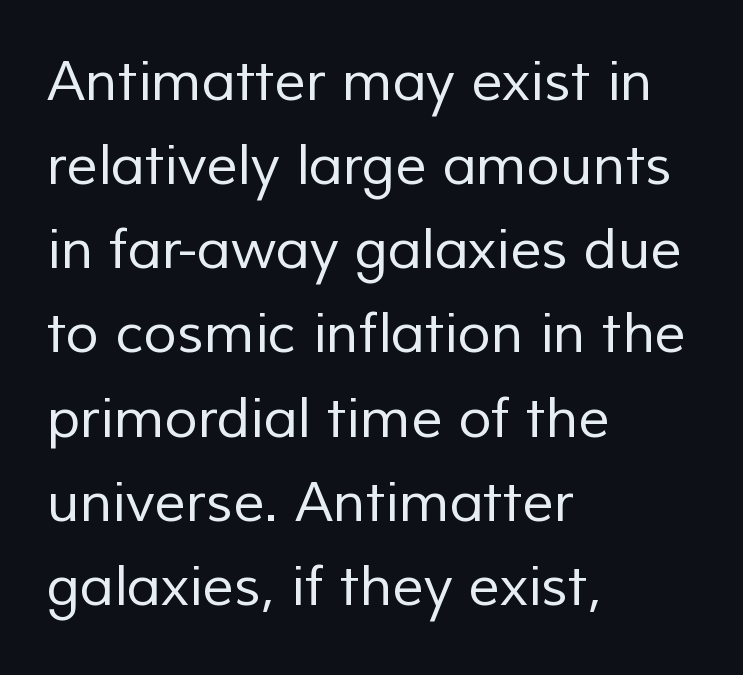
In terms of letterform style, serifs are entirely absent. The letters look calm and open, with moderate or lighter stems. The words here are not underlined. Standard letterfit; no display-style spreading of the glyphs.
